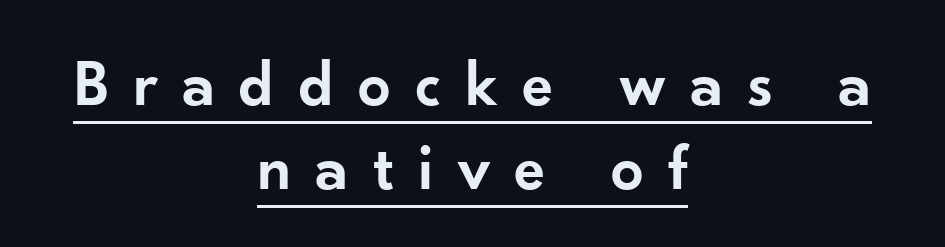
Notice how descenders clear the ascenders below comfortably — that's standard leading. The face used here is a sans, in the tradition of grotesques and geometrics. The passage shown is typed in a proportional face where columns would drift. The specimen includes a rule beneath the text block's lines. The strokes are fattened partway — semibold, not bold.
